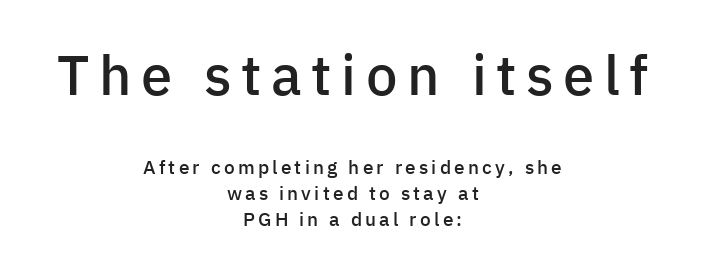
Q: Is the text bold? A: Semi-bold.
Q: Is the text italic (slanted)? A: No, it is upright.
Q: Is the typeface a serif or a sans-serif typeface? A: Sans-serif.
Q: Is the text underlined? A: No.
Q: How is the paragraph aligned? A: Centered.
Q: Is the spacing between lines tight, normal or loose? A: Normal.
Q: Which block of text is set in a larger size, the first (top) or the second (bottom)? A: The first (top) one.
Q: Width (condensed, normal, or wide)? A: Normal.
Q: Stroke contrast? A: Low.
Q: x-height? A: Medium.
Q: Monospaced? A: No.
